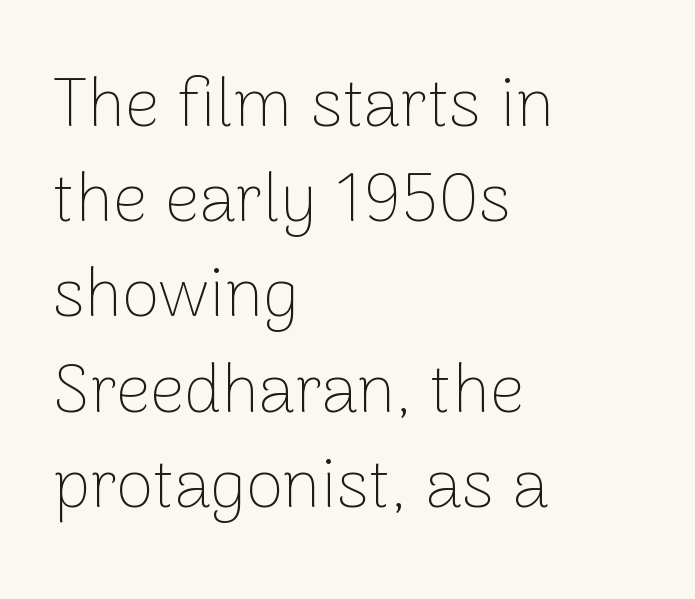
The setting favours the left margin, as ordinary paragraphs usually do. Ascenders rise straight up at ninety degrees. The face used here is a sans, in the tradition of grotesques and geometrics. Counters stay open thanks to moderate or lighter strokes. Summary of vertical rhythm: regular, with standard interline spacing. The specimen omits any rule beneath the text block's lines.
